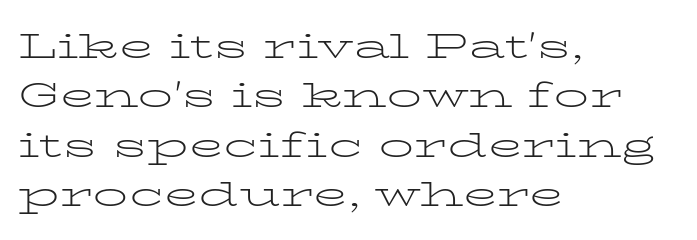
The image shows 35 px light, wide serif type, upright; set left-aligned, normal line spacing (1.41x), normal letter spacing, not underlined; low stroke contrast and a medium x-height.
